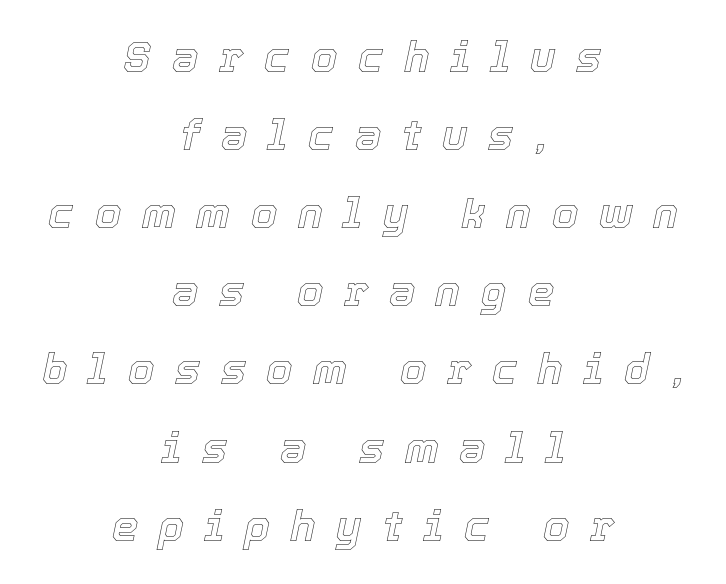
The image shows 42 px text type, italic (leaning right); set centered, line spacing 1.86x, unusually wide letter spacing (+0.49 em), not underlined; a medium x-height.
